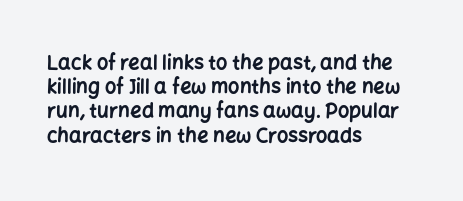
{"italic": "no", "bold": "yes", "underline": "no", "align": "left", "line_spacing_ratio": 1.21, "letter_spacing": "normal", "letter_spacing_em": 0.0, "glyph_px": 20}
